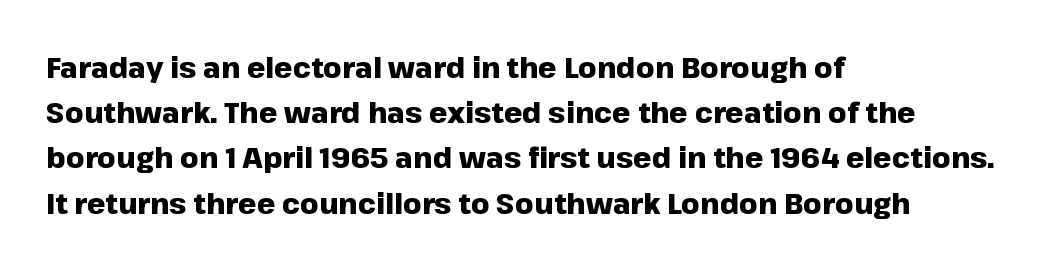
Q: Is the text bold? A: Yes.
Q: Is the text italic (slanted)? A: No, it is upright.
Q: Is the typeface a serif or a sans-serif typeface? A: Sans-serif.
Q: Is the text underlined? A: No.
Q: How is the paragraph aligned? A: Left-aligned.
Q: Is the spacing between letters normal or unusually wide? A: Normal.
Q: Is the spacing between lines tight, normal or loose? A: Normal.
Q: Width (condensed, normal, or wide)? A: Normal.
Q: Stroke contrast? A: Low.
Q: x-height? A: Medium.
Q: Monospaced? A: No.
